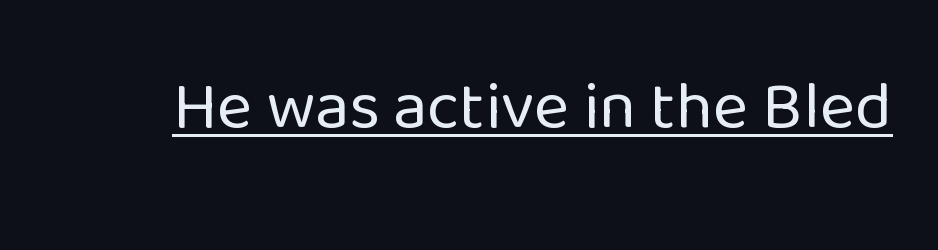
{"serif": "no", "italic": "no", "bold": "no", "weight": "regular", "width": "normal", "stroke_contrast": "low", "x_height": "medium", "monospaced": "no", "underline": "yes", "letter_spacing": "normal", "letter_spacing_em": 0.0, "glyph_px": 68}
